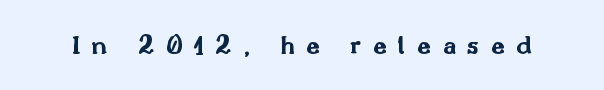
Q: Is the text bold? A: Yes.
Q: Is the text italic (slanted)? A: No, it is upright.
Q: Is the typeface a serif or a sans-serif typeface? A: Sans-serif.
Q: Is the text underlined? A: No.
Q: Is the spacing between letters normal or unusually wide? A: Unusually wide.
Q: Width (condensed, normal, or wide)? A: Wide.
Q: Stroke contrast? A: Medium.
Q: x-height? A: Small.
Q: Monospaced? A: No.
